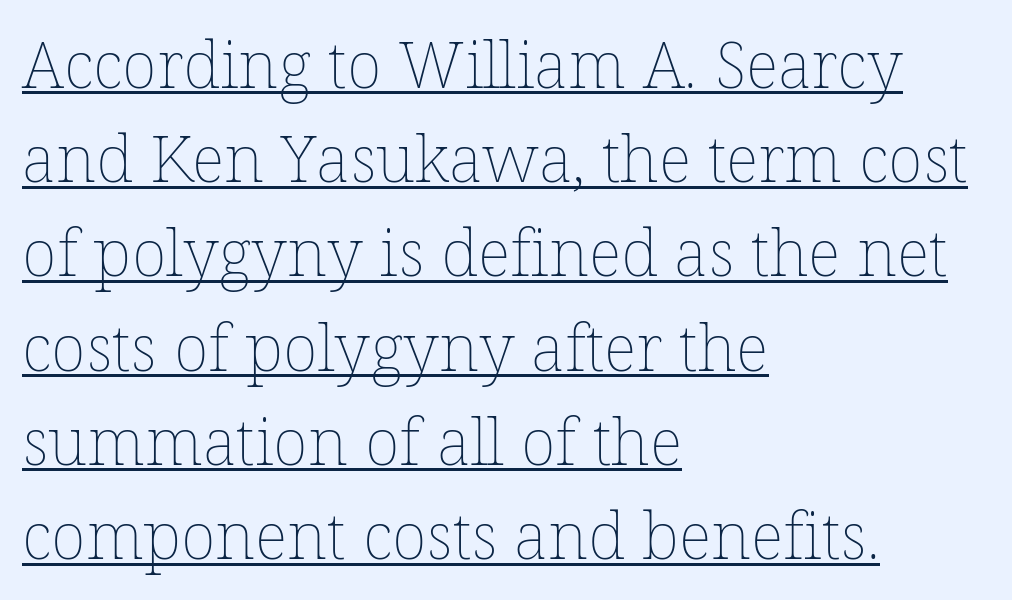
Q: Is the text bold? A: No.
Q: Is the text italic (slanted)? A: No, it is upright.
Q: Is the text underlined? A: Yes.
Q: How is the paragraph aligned? A: Left-aligned.
Q: Is the spacing between letters normal or unusually wide? A: Normal.
Q: Is the spacing between lines tight, normal or loose? A: Normal.
Q: Width (condensed, normal, or wide)? A: Normal.
Q: Stroke contrast? A: Low.
Q: x-height? A: Medium.
Q: Monospaced? A: No.
